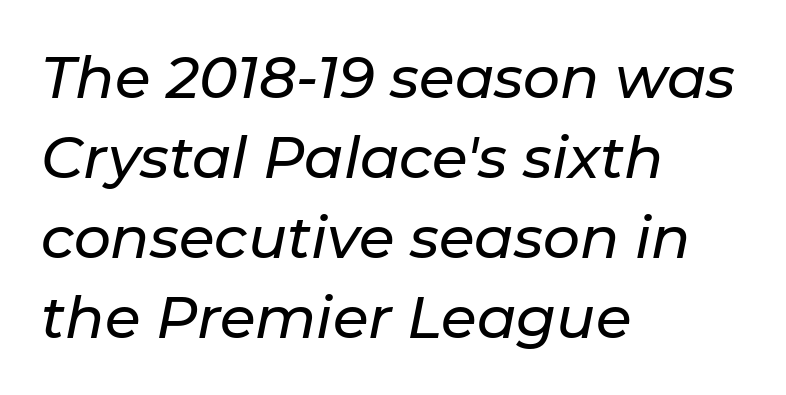
Q: Is the text italic (slanted)? A: Yes, it leans right by about 11 degrees.
Q: Is the text underlined? A: No.
Q: How is the paragraph aligned? A: Left-aligned.
Q: Is the spacing between letters normal or unusually wide? A: Normal.
Q: Is the spacing between lines tight, normal or loose? A: Normal.
Q: Width (condensed, normal, or wide)? A: Normal.
Q: Stroke contrast? A: Low.
Q: x-height? A: Medium.
Q: Monospaced? A: No.
